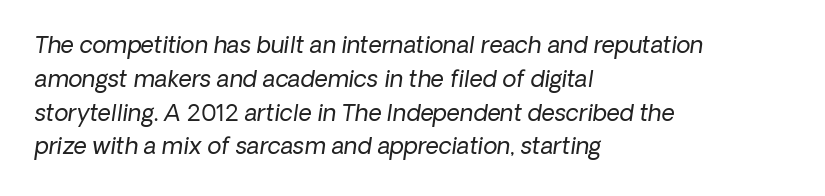
The zone under the glyphs is completely vacant. These lines keep a tight, regular rhythm from letter to letter. The cut favours lightness, reaching ordinary text weight at its darkest. These lines stack with their left ends in a neat column.
